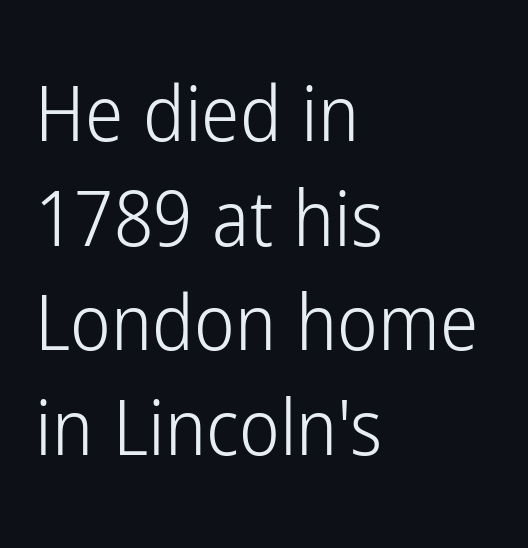
Q: Is the text bold? A: No.
Q: Is the text italic (slanted)? A: No, it is upright.
Q: Is the typeface a serif or a sans-serif typeface? A: Sans-serif.
Q: Is the text underlined? A: No.
Q: How is the paragraph aligned? A: Left-aligned.
Q: Is the spacing between letters normal or unusually wide? A: Normal.
Q: Is the spacing between lines tight, normal or loose? A: Normal.
Q: Width (condensed, normal, or wide)? A: Condensed.
Q: Stroke contrast? A: Low.
Q: x-height? A: Medium.
Q: Monospaced? A: No.
